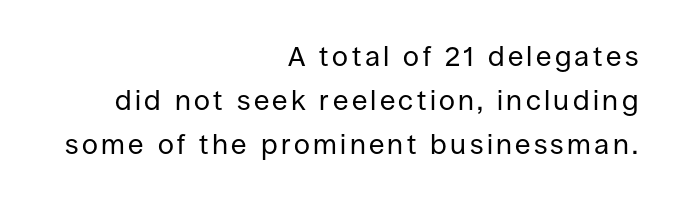
Bold? No — there's no thickening of the strokes. To sum up the face: it is a sans, with no serifs. If you measured baseline to baseline, you'd find a middling distance. Casual observation: everything's shoved over to the right.
